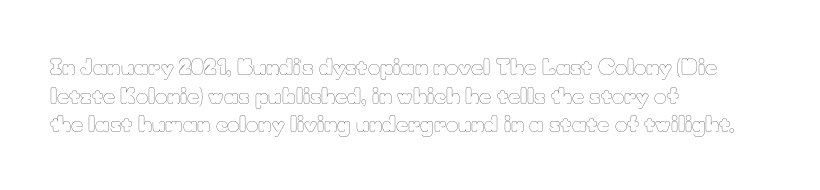
Line beginnings align vertically; line endings do not. Whoever set this chose a conventional vertical rhythm. Stroke mass is kept to a normal reading level or below. Nobody touched the tracking dial on this one.
